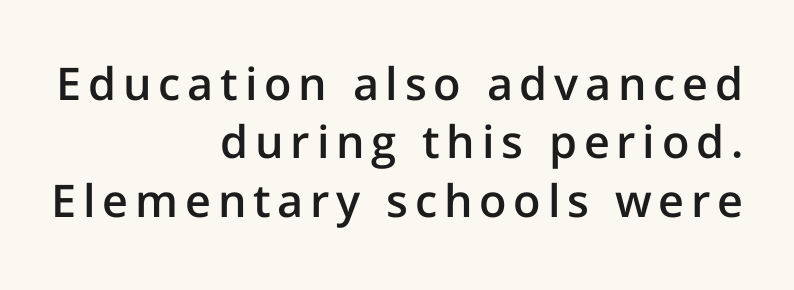
{"serif": "no", "italic": "no", "bold": "semi", "weight": "semibold", "width": "normal", "stroke_contrast": "low", "x_height": "medium", "monospaced": "no", "underline": "no", "align": "right", "line_spacing": "normal", "line_spacing_ratio": 1.3, "glyph_px": 45}
